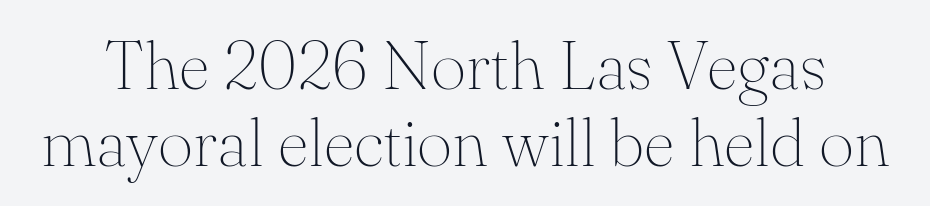
{"serif": "yes", "italic": "no", "bold": "no", "weight": "thin", "width": "normal", "stroke_contrast": "medium", "x_height": "small", "monospaced": "no", "underline": "no", "line_spacing": "tight", "line_spacing_ratio": 1.13, "letter_spacing": "normal", "letter_spacing_em": 0.0, "glyph_px": 68}
